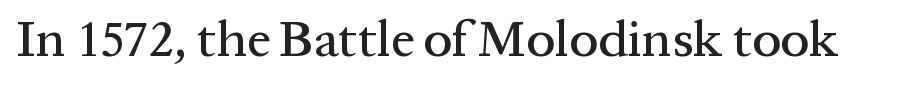
Posture: straight, roman, zero tilt. Looks like regular typesetting: each glyph gets only the width it needs. The zone under the glyphs is completely vacant. The gaps between neighbouring characters are ordinary and unremarkable. Is this a sans? No — the strokes have serifs.
